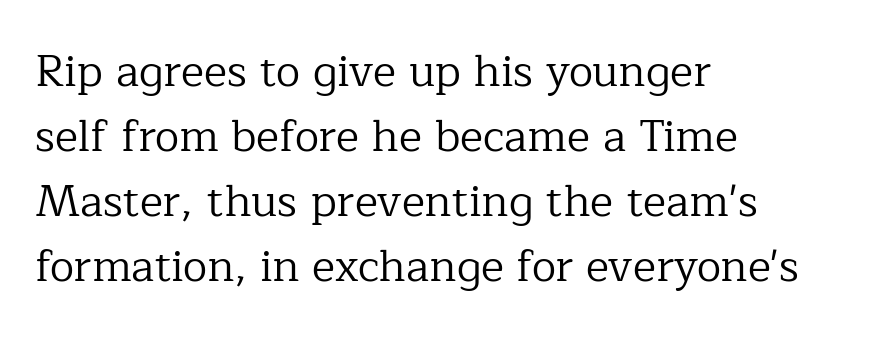
The image shows 44 px regular-weight serif type, upright; set left-aligned, normal line spacing (1.48x), normal letter spacing, not underlined; low stroke contrast and a medium x-height.
